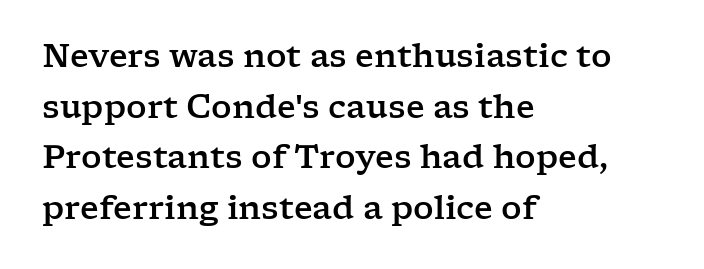
Does extra space separate the letters? No, they use regular spacing. Casual observation: everything's shoved over to the left. The rendering uses natural spacing where letterforms have individual widths. This sample keeps an unexceptional amount of space between lines. In terms of posture, this sample is upright. You can tell from the footed stems that serif type was used.
